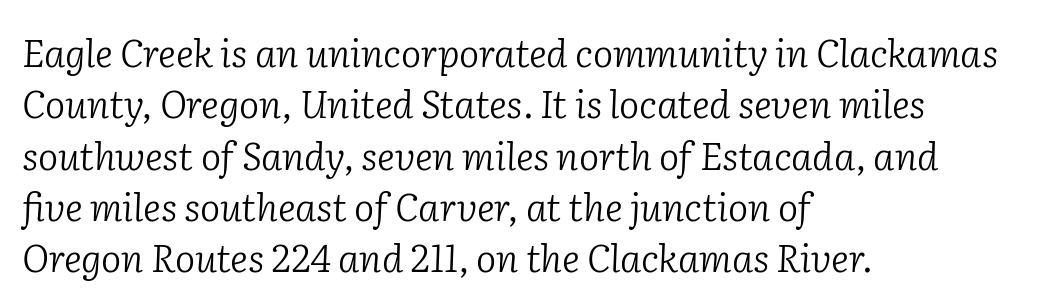
Proportional: the letters do not fall into vertical columns. The words here are not underlined. This rendering employs a face with finishing strokes, i.e., a serif. Each line starts at the same left margin while the right side varies.
